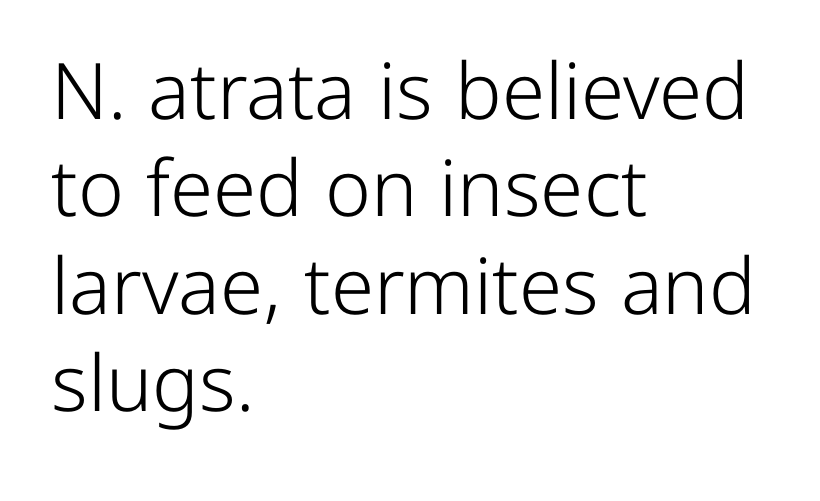
The image shows 78 px light sans-serif type, upright; set left-aligned, normal line spacing (1.25x), normal letter spacing, not underlined; low stroke contrast and a medium x-height.
